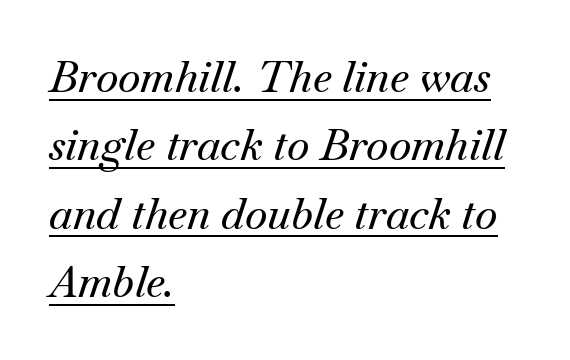
Q: Is the text italic (slanted)? A: Yes, it leans right by about 18 degrees.
Q: Is the typeface a serif or a sans-serif typeface? A: Serif.
Q: Is the text underlined? A: Yes.
Q: How is the paragraph aligned? A: Left-aligned.
Q: Is the spacing between letters normal or unusually wide? A: Normal.
Q: Is the spacing between lines tight, normal or loose? A: Normal.
Q: Width (condensed, normal, or wide)? A: Normal.
Q: Stroke contrast? A: Medium.
Q: x-height? A: Small.
Q: Monospaced? A: No.
